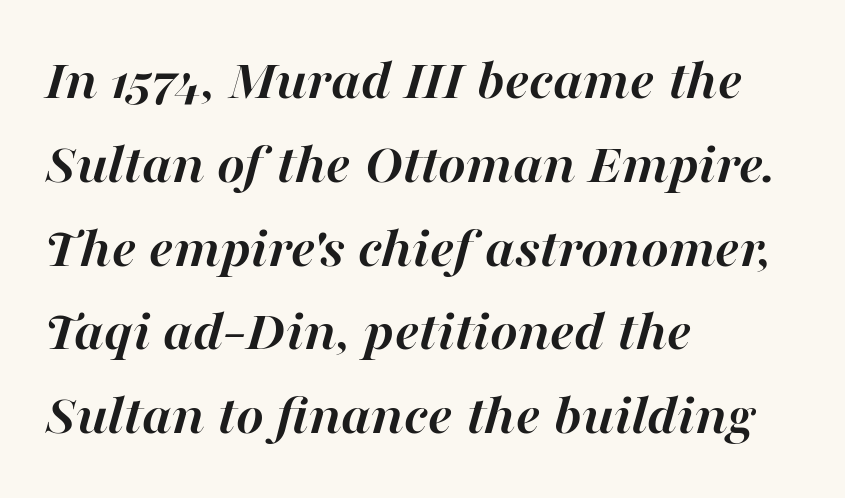
Line spacing here is normal. The specimen reads as italic at a glance. Casual observation: everything's shoved over to the left. Glyph-to-glyph distance matches everyday printed text. Is this a fixed-width face? No — the glyphs have proportional, varying widths. Students, this is bold: see how much ink each stroke carries.
